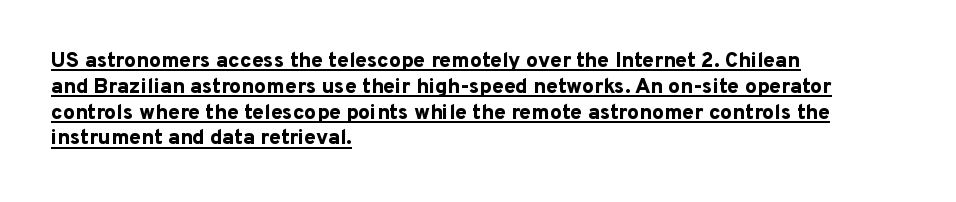
{"italic": "no", "bold": "yes", "underline": "yes", "align": "left", "line_spacing_ratio": 1.23, "letter_spacing": "normal", "letter_spacing_em": 0.0, "glyph_px": 21}
